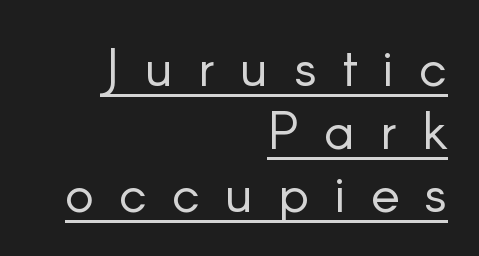
The image shows 54 px light sans-serif type, upright; set right-aligned, line spacing 1.17x, unusually wide letter spacing (+0.47 em), underlined; low stroke contrast and a small x-height.
